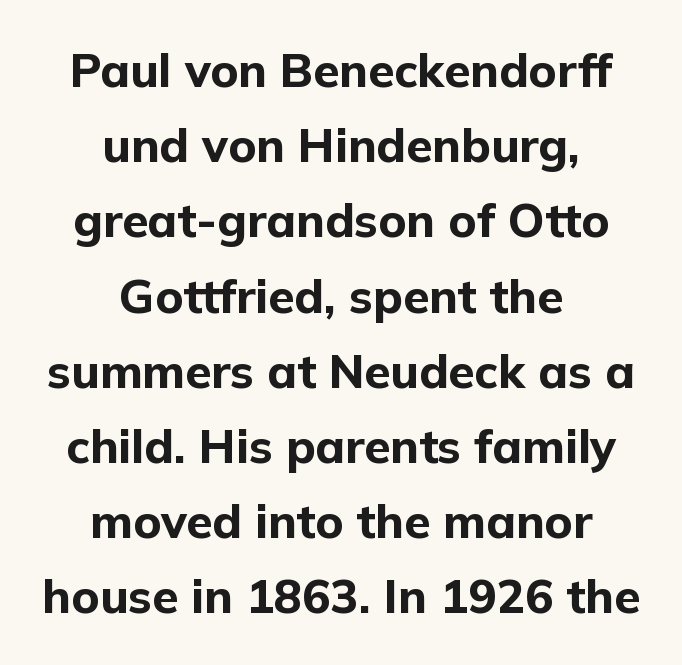
These lines are rendered in a variable-pitch font. How would I describe the line gaps? Plain and ordinary. Any mark beneath the type? The region is blank. The rendering shows plain stroke endings on the letterforms — a sans-serif design. Typesetter's note: full bold, strokes at maximum text heaviness.
